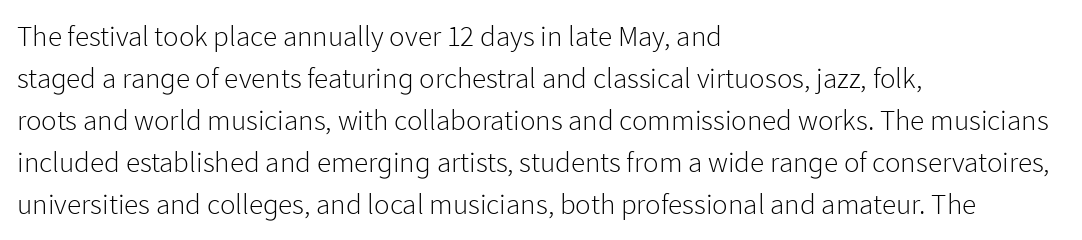
{"serif": "no", "italic": "no", "bold": "no", "weight": "light", "width": "normal", "stroke_contrast": "low", "x_height": "medium", "monospaced": "no", "underline": "no", "align": "left", "line_spacing": "normal", "line_spacing_ratio": 1.45, "letter_spacing": "normal", "letter_spacing_em": 0.0, "glyph_px": 29}
